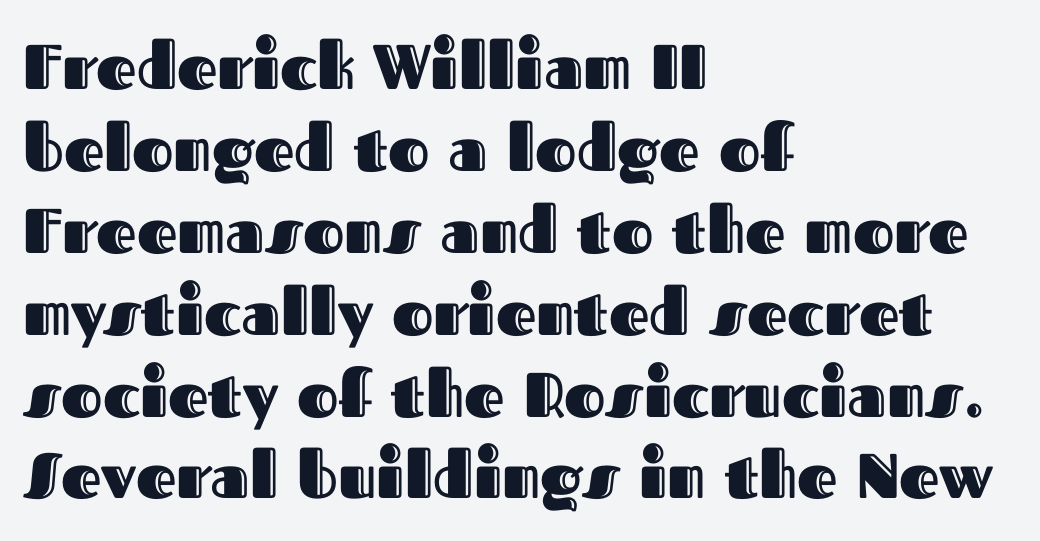
{"italic": "no", "width": "normal", "x_height": "medium", "monospaced": "no", "underline": "no", "align": "left", "line_spacing": "normal", "line_spacing_ratio": 1.3, "letter_spacing": "normal", "letter_spacing_em": 0.0, "glyph_px": 63}
